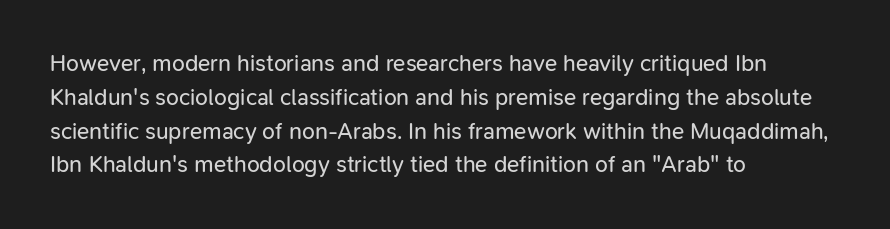
The image shows 23 px text type, upright; set left-aligned, normal line spacing (1.47x), normal letter spacing, not underlined.
